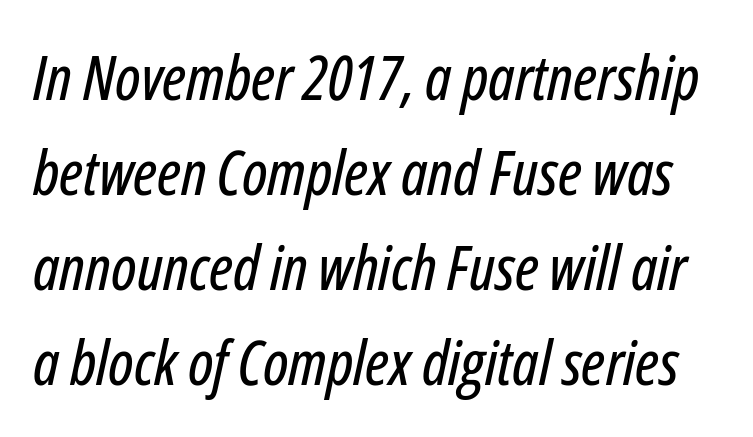
Is this a fixed-width face? No — the glyphs have proportional, varying widths. These lines were composed using italics. The horizontal fit of the characters is conventional and even. Descender tails drop into unmarked territory. The rendering uses a moderate line-height, typical for paragraphs.
